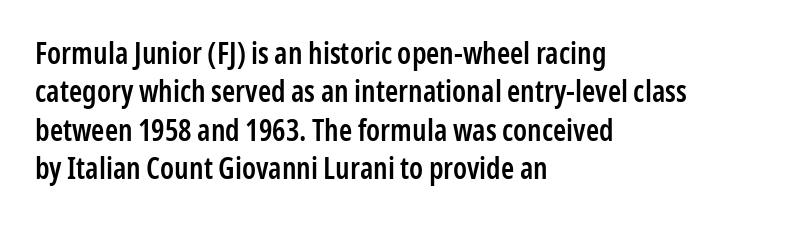
The type sits square on the baseline with zero lean. Compared with typical paragraphs, the rows here are spaced about the same. You can tell from the bare stems that sans-serif type was used. This sample is left-justified, so line endings fall wherever the words run out. How heavy is the stroke? Medium-heavy — a semibold, shy of bold. Anything drawn beneath the words? Only blank space.
